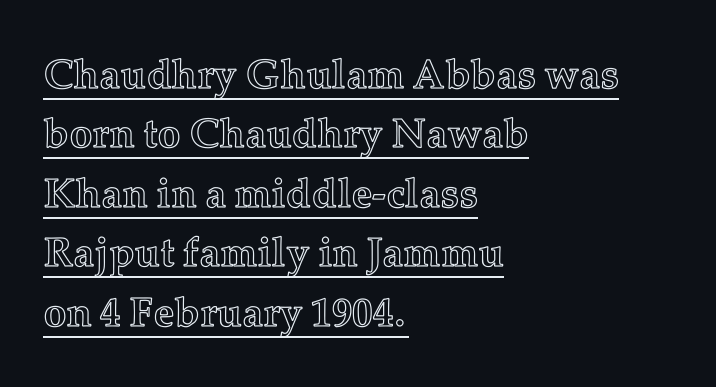
Q: Is the text italic (slanted)? A: No, it is upright.
Q: Is the text underlined? A: Yes.
Q: How is the paragraph aligned? A: Left-aligned.
Q: Is the spacing between letters normal or unusually wide? A: Normal.
Q: Is the spacing between lines tight, normal or loose? A: Normal.
Q: Width (condensed, normal, or wide)? A: Normal.
Q: x-height? A: Medium.
Q: Monospaced? A: No.
